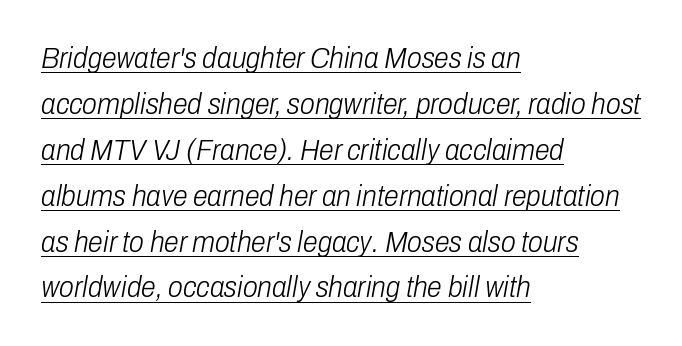
Q: Is the text bold? A: No.
Q: Is the text italic (slanted)? A: Yes, it leans right by about 10 degrees.
Q: Is the text underlined? A: Yes.
Q: How is the paragraph aligned? A: Left-aligned.
Q: Is the spacing between letters normal or unusually wide? A: Normal.
Q: Is the spacing between lines tight, normal or loose? A: Normal.
Q: Width (condensed, normal, or wide)? A: Condensed.
Q: Stroke contrast? A: Low.
Q: x-height? A: Medium.
Q: Monospaced? A: No.
